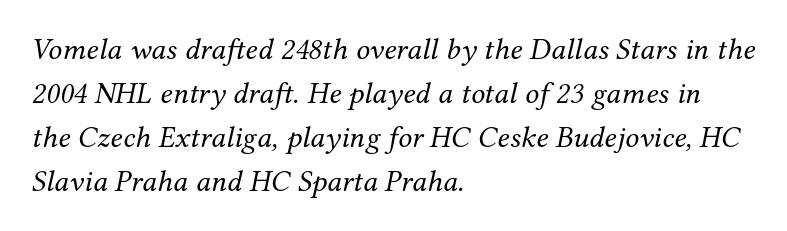
{"serif": "yes", "italic": "yes", "lean": "right", "slant_degrees": 12, "bold": "no", "weight": "regular", "width": "normal", "stroke_contrast": "medium", "x_height": "medium", "monospaced": "no", "underline": "no", "align": "left", "line_spacing": "normal", "line_spacing_ratio": 1.42, "letter_spacing": "normal", "letter_spacing_em": 0.0, "glyph_px": 31}
